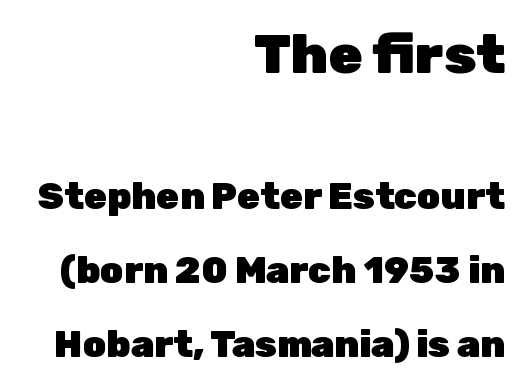
Glance below the letters and you will spot only blank space. The characters look thick and weighty, a clear bold. The font family rendered here belongs to the sans-serif group. A great deal of white space separates one row of letters from the next. These lines keep a tight, regular rhythm from letter to letter.
